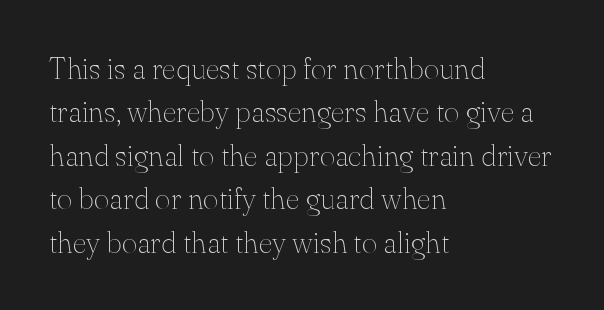
{"serif": "yes", "italic": "no", "bold": "no", "weight": "thin", "width": "normal", "stroke_contrast": "medium", "x_height": "small", "monospaced": "no", "underline": "no", "align": "left", "line_spacing": "normal", "line_spacing_ratio": 1.45, "letter_spacing": "normal", "letter_spacing_em": 0.0, "glyph_px": 30}
